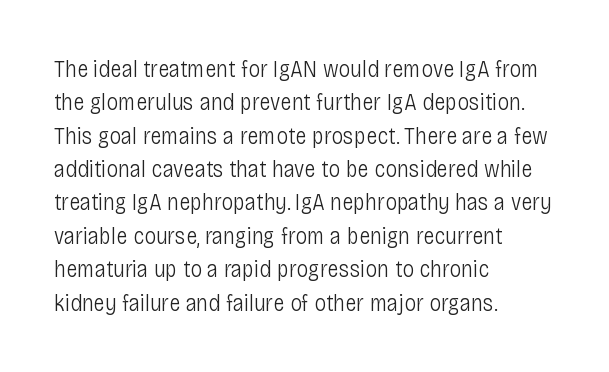
The image shows 24 px text type, upright; set left-aligned, normal line spacing (1.39x), normal letter spacing, not underlined.
